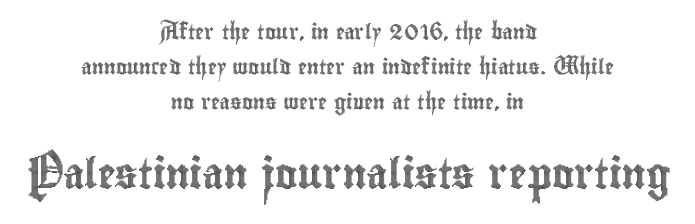
{"italic": "no", "width": "condensed", "x_height": "small", "monospaced": "no", "underline": "no", "align": "center", "line_spacing": "loose", "line_spacing_ratio": 2.32, "letter_spacing": "normal", "letter_spacing_em": 0.0, "larger_block": "second", "size_ratio": 2.0, "glyph_px": 30}
